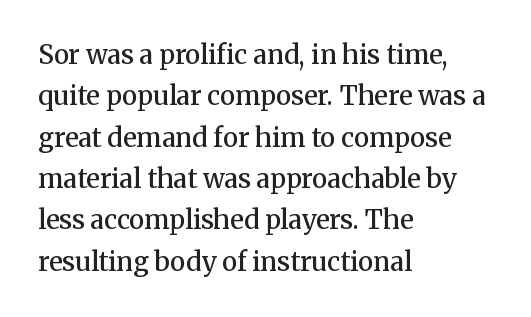
Q: Is the text bold? A: Semi-bold.
Q: Is the text italic (slanted)? A: No, it is upright.
Q: Is the text underlined? A: No.
Q: How is the paragraph aligned? A: Left-aligned.
Q: Is the spacing between letters normal or unusually wide? A: Normal.
Q: Is the spacing between lines tight, normal or loose? A: Normal.
